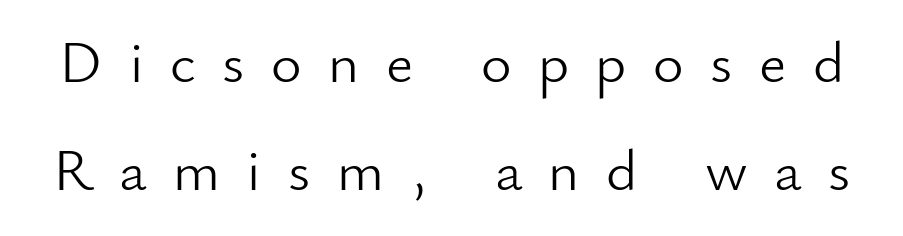
The image shows 59 px light sans-serif type, upright; set line spacing 1.83x, unusually wide letter spacing (+0.45 em), not underlined; low stroke contrast and a small x-height.
